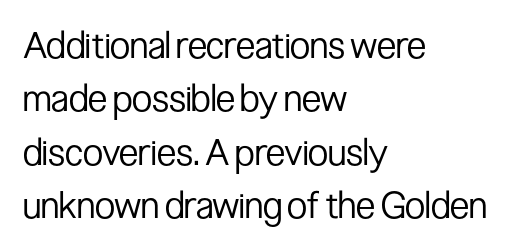
{"serif": "no", "italic": "no", "bold": "no", "weight": "regular", "width": "condensed", "stroke_contrast": "low", "x_height": "medium", "monospaced": "no", "underline": "no", "align": "left", "line_spacing": "normal", "line_spacing_ratio": 1.44, "letter_spacing": "normal", "letter_spacing_em": 0.0, "glyph_px": 37}
